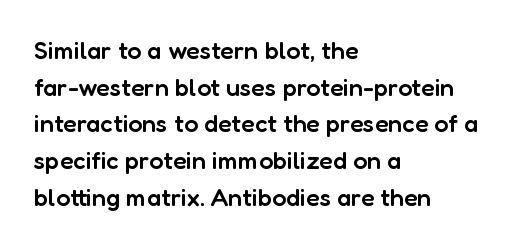
{"italic": "no", "bold": "semi", "underline": "no", "align": "left", "line_spacing": "normal", "line_spacing_ratio": 1.47, "letter_spacing": "normal", "letter_spacing_em": 0.0, "glyph_px": 25}
